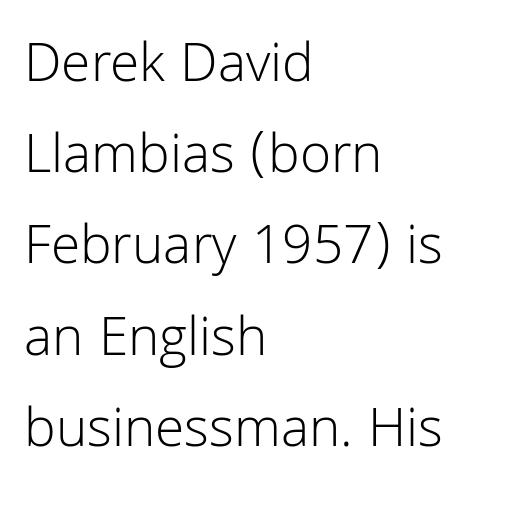
{"serif": "no", "italic": "no", "bold": "no", "weight": "light", "width": "normal", "stroke_contrast": "low", "x_height": "medium", "monospaced": "no", "underline": "no", "align": "left", "line_spacing": "normal", "line_spacing_ratio": 1.6, "letter_spacing": "normal", "letter_spacing_em": 0.0, "glyph_px": 57}
